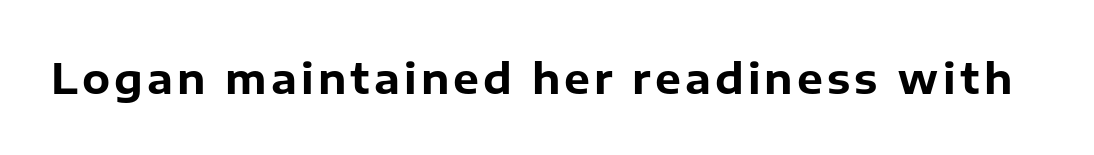
Q: Is the text bold? A: Yes.
Q: Is the text italic (slanted)? A: No, it is upright.
Q: Is the typeface a serif or a sans-serif typeface? A: Sans-serif.
Q: Is the text underlined? A: No.
Q: Width (condensed, normal, or wide)? A: Normal.
Q: Stroke contrast? A: Low.
Q: x-height? A: Medium.
Q: Monospaced? A: No.
